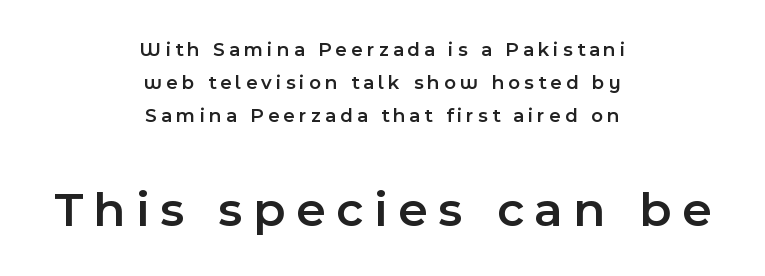
Characters follow at a spacing far wider than the type designer built in. Where is the straight margin? There isn't one; the lines are centered. The letters stand straight up with perfectly vertical stems. Which chunk is bigger? The second one — the bottom block dwarfs the top.
